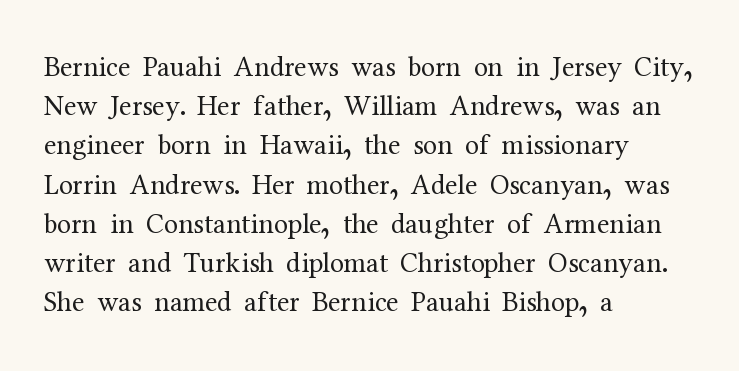
This rendering employs a face with finishing strokes, i.e., a serif. Between one letter and the next there's only the usual sliver of space. The specimen omits any rule beneath the text block's lines. Each letter keeps its own natural width here, so spacing adapts to shape. The passage shown is not bold in any degree.
